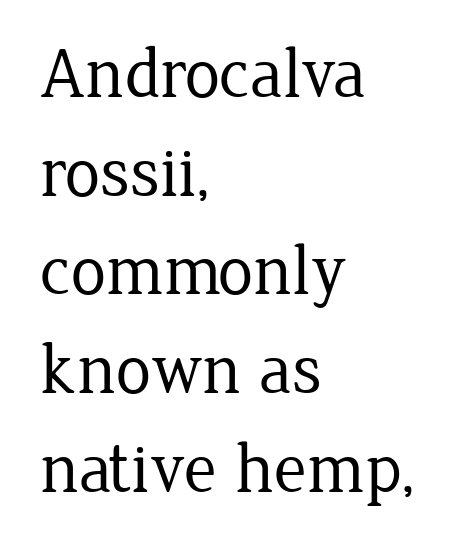
The image shows 71 px regular-weight serif type, upright; set left-aligned, normal line spacing (1.39x), normal letter spacing, not underlined; low stroke contrast and a medium x-height.
